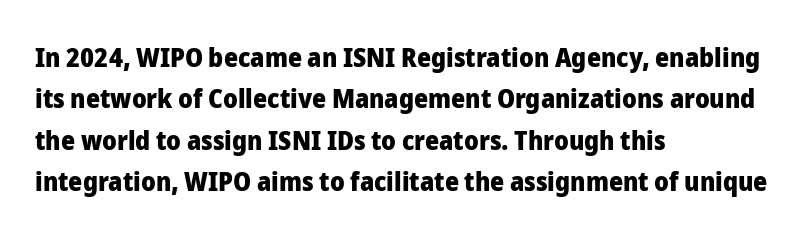
{"italic": "no", "bold": "yes", "underline": "no", "align": "left", "line_spacing": "normal", "line_spacing_ratio": 1.53, "letter_spacing": "normal", "letter_spacing_em": 0.0, "glyph_px": 27}
